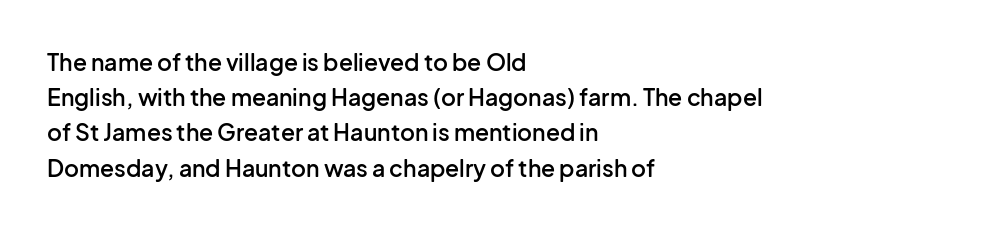
The image shows 23 px text type, upright; set left-aligned, normal line spacing (1.53x), normal letter spacing, not underlined.
